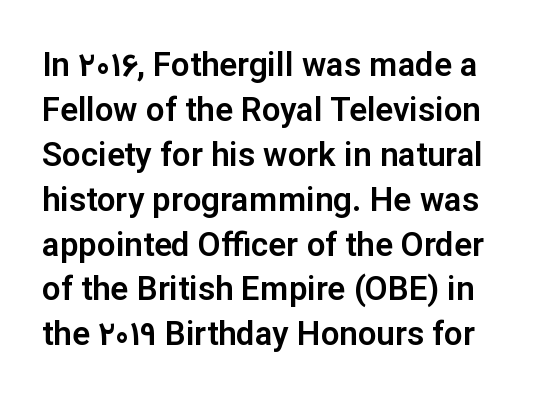
The image shows 33 px sans-serif type, upright; set normal line spacing (1.36x), normal letter spacing, not underlined; low stroke contrast and a medium x-height.
